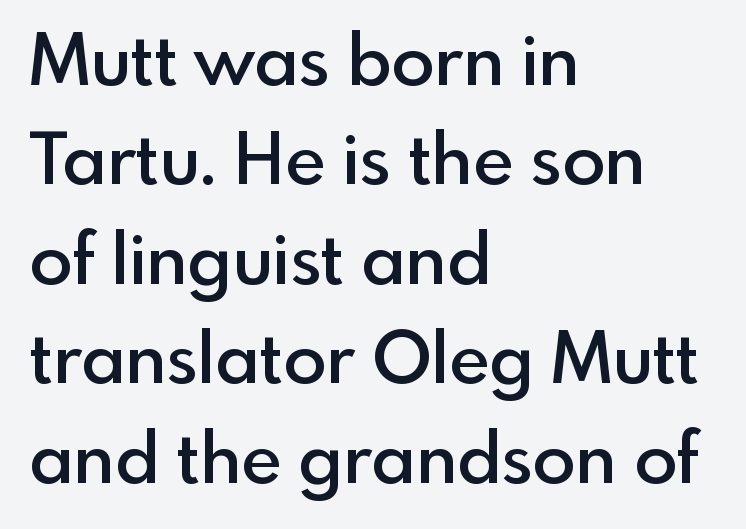
Students, note that the glyphs here touch the page at normal intervals. Reading down the column, the eye jumps a familiar distance to each next line. Character widths vary here, with narrow letters taking less room than wide ones. The type family on display is of the sans-serif kind. Compared with a centered layout, this one pins lines to the left instead.
